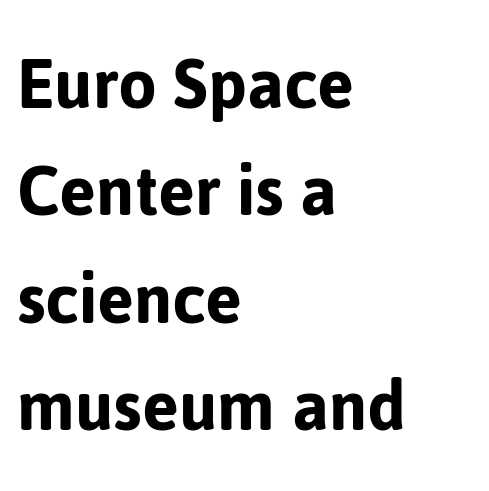
The face used here is proportionally spaced, like ordinary book or web type. Successive baselines arrive at the customary interval. Inter-character spacing is left at the font's built-in metrics. The strip under each line holds only bare page. In CSS terms this would be text-align: left. This is sans-serif lettering, the kind often seen on screens and signage.
